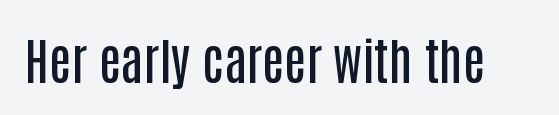
Its strokes are somewhat broadened, the hallmark of semibold type. Type style note: lacks serifs. Posture: upright roman. Character widths vary here, with narrow letters taking less room than wide ones.
